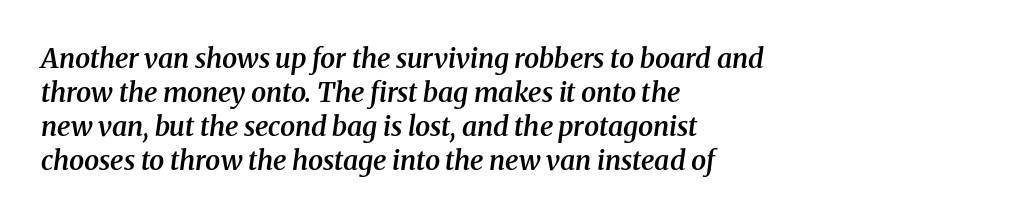
{"italic": "yes", "lean": "right", "slant_degrees": 8, "bold": "semi", "underline": "no", "align": "left", "line_spacing": "normal", "line_spacing_ratio": 1.26, "letter_spacing": "normal", "letter_spacing_em": 0.0, "glyph_px": 27}
